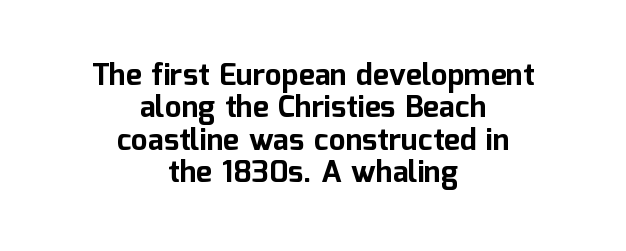
Q: Is the text bold? A: Yes.
Q: Is the text italic (slanted)? A: No, it is upright.
Q: Is the typeface a serif or a sans-serif typeface? A: Sans-serif.
Q: Is the text underlined? A: No.
Q: How is the paragraph aligned? A: Centered.
Q: Is the spacing between letters normal or unusually wide? A: Normal.
Q: Is the spacing between lines tight, normal or loose? A: Tight.
Q: Width (condensed, normal, or wide)? A: Normal.
Q: Stroke contrast? A: Low.
Q: x-height? A: Medium.
Q: Monospaced? A: No.
